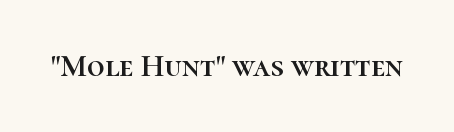
{"italic": "no", "width": "normal", "stroke_contrast": "high", "x_height": "medium", "monospaced": "no", "underline": "no", "letter_spacing": "normal", "letter_spacing_em": 0.0, "glyph_px": 31}
